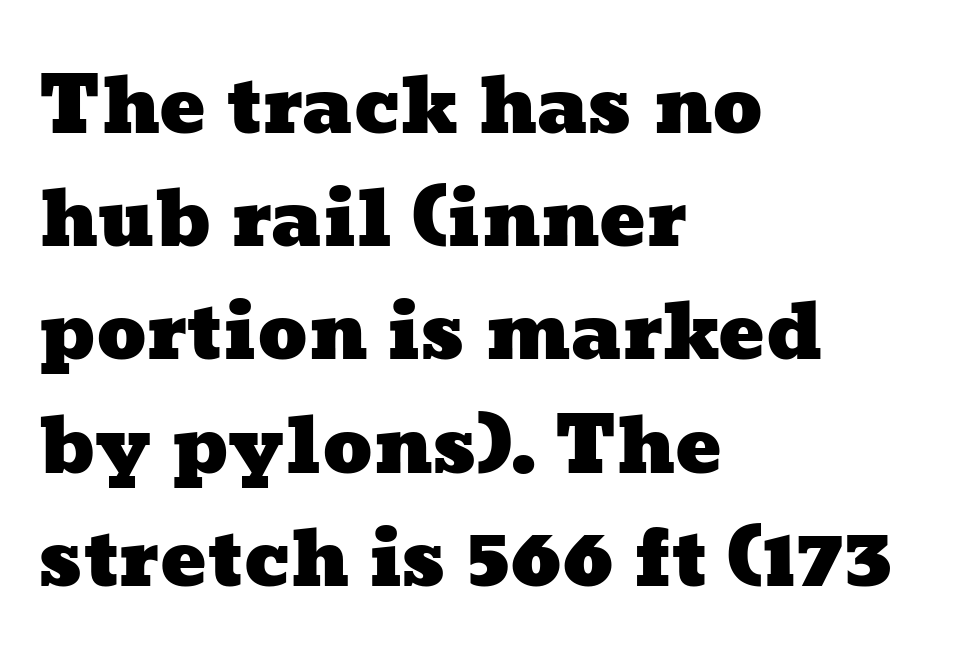
The image shows 77 px wide type; set left-aligned, normal line spacing (1.47x), normal letter spacing, not underlined; low stroke contrast and a medium x-height.
